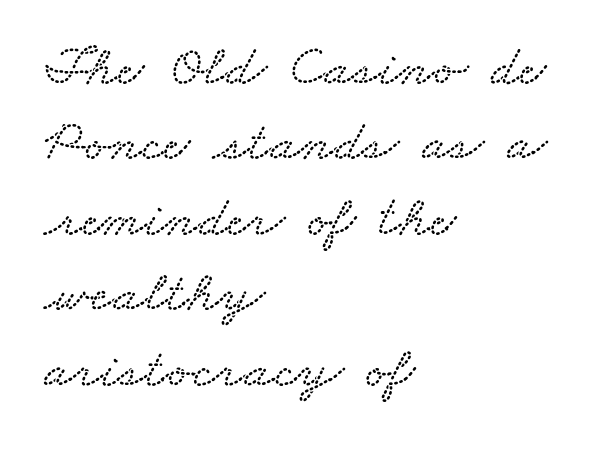
The image shows 58 px wide type; set left-aligned, normal line spacing (1.3x), normal letter spacing, not underlined; low stroke contrast and a small x-height.
